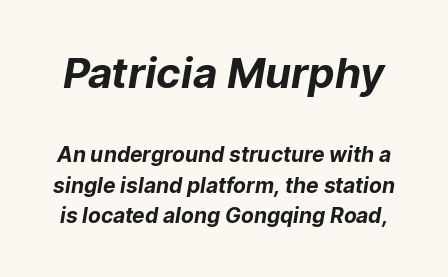
The image shows 42 px bold sans-serif type; set normal line spacing (1.45x), normal letter spacing, not underlined; the first (top) block is 2.0x larger; low stroke contrast and a medium x-height.
